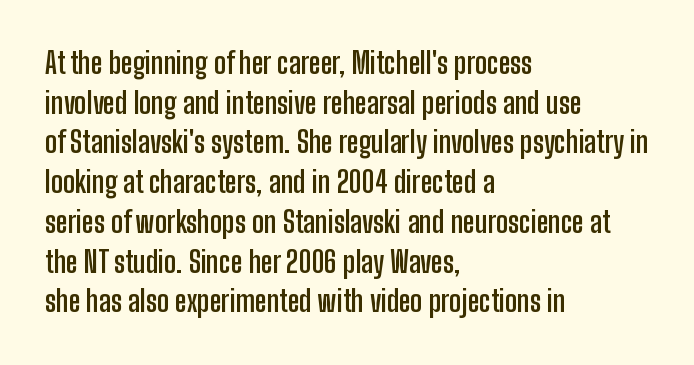
The image shows 29 px semibold, condensed sans-serif type, upright; set left-aligned, normal line spacing (1.37x), normal letter spacing, not underlined; low stroke contrast and a medium x-height.
